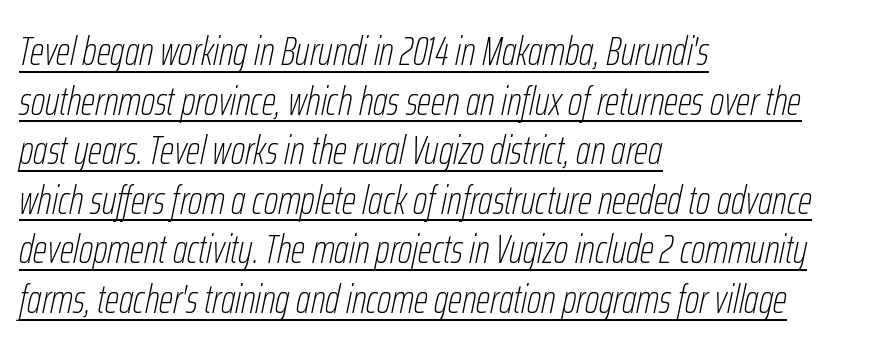
Q: Is the text bold? A: No.
Q: Is the text italic (slanted)? A: Yes, it leans right by about 12 degrees.
Q: Is the text underlined? A: Yes.
Q: How is the paragraph aligned? A: Left-aligned.
Q: Is the spacing between letters normal or unusually wide? A: Normal.
Q: Width (condensed, normal, or wide)? A: Condensed.
Q: Stroke contrast? A: Low.
Q: x-height? A: Medium.
Q: Monospaced? A: No.
